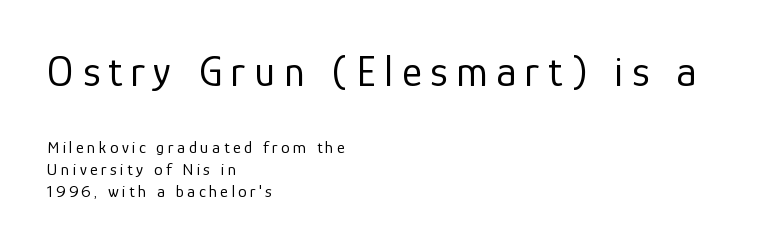
The image shows 43 px regular-weight sans-serif type, upright; set left-aligned, normal line spacing (1.3x), unusually wide letter spacing (+0.2 em), not underlined; the first (top) block is 2.53x larger; low stroke contrast and a medium x-height.
